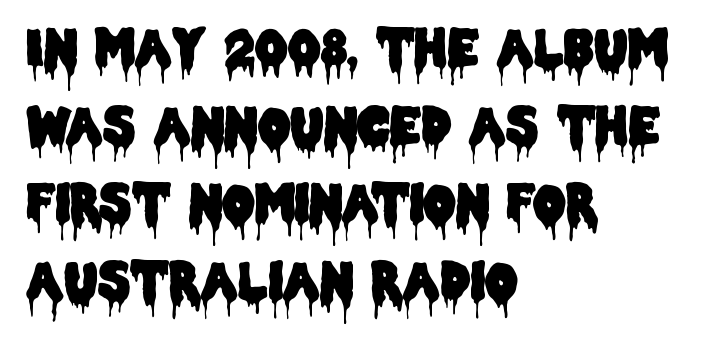
Q: Is the text italic (slanted)? A: No, it is upright.
Q: Is the typeface a serif or a sans-serif typeface? A: Sans-serif.
Q: Is the text underlined? A: No.
Q: How is the paragraph aligned? A: Left-aligned.
Q: Is the spacing between letters normal or unusually wide? A: Normal.
Q: Is the spacing between lines tight, normal or loose? A: Normal.
Q: Width (condensed, normal, or wide)? A: Condensed.
Q: Stroke contrast? A: Low.
Q: x-height? A: Large.
Q: Monospaced? A: No.
